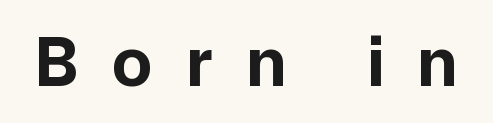
Is the type bold? Yes — the strokes are clearly thick and heavy. What stands out about the letter spacing? Its width — letters are far apart. Think of a printed novel: that variable character pitch is what you see here. Decoration check: the copy has no underline.
